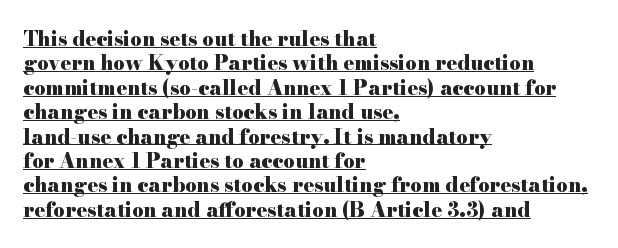
Q: Is the text bold? A: Yes.
Q: Is the text italic (slanted)? A: No, it is upright.
Q: Is the text underlined? A: Yes.
Q: How is the paragraph aligned? A: Left-aligned.
Q: Is the spacing between letters normal or unusually wide? A: Normal.
